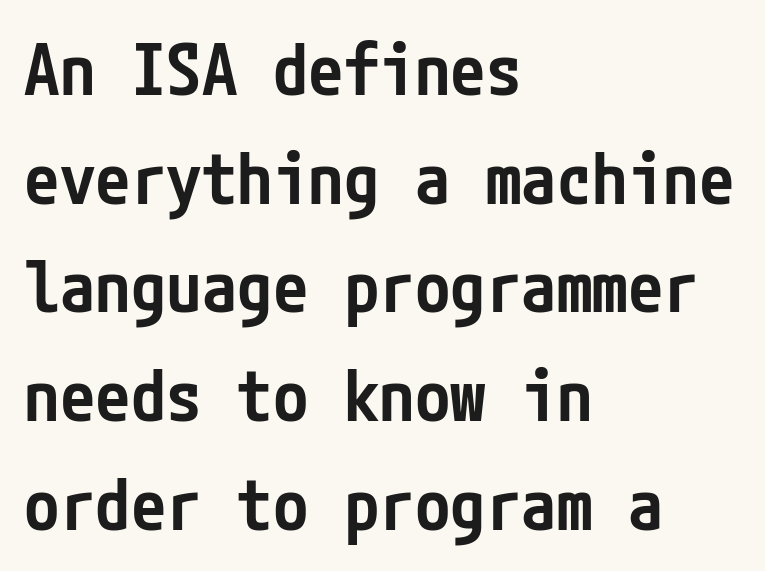
Type style note: lacks serifs. Underline: absent. This is the in-between weight designers call semibold or demi. How would I describe the line gaps? Plain and ordinary.
